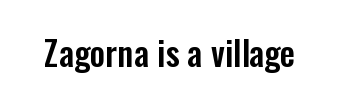
The image shows 34 px condensed sans-serif type, upright; set normal letter spacing, not underlined; low stroke contrast and a medium x-height.
